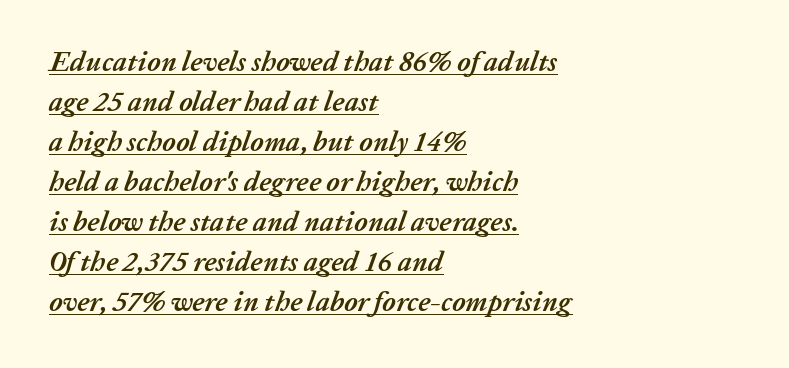
Glance below the letters and you will spot a drawn line. This is heavy type, rendered in bold. The face used here is proportionally spaced, like ordinary book or web type. Italic: yes, the glyphs are oblique. The lines are quadded left. What stands out about the letter spacing? Nothing — it is the standard amount.
